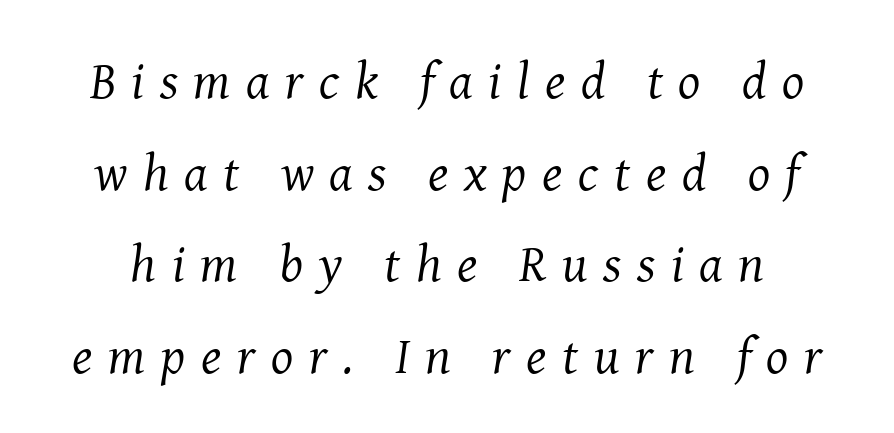
The specimen reads as italic at a glance. Here the glyphs are tracked loosely, breaking word shapes into spaced letters. Rule under the text: the space is simply empty. Does the type have serifs? Yes, each stem ends in a small foot.
